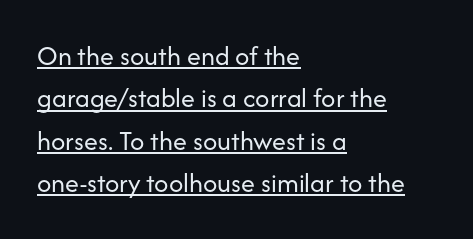
The image shows 28 px regular-weight sans-serif type, upright; set left-aligned, normal line spacing (1.51x), normal letter spacing, underlined; low stroke contrast and a medium x-height.
